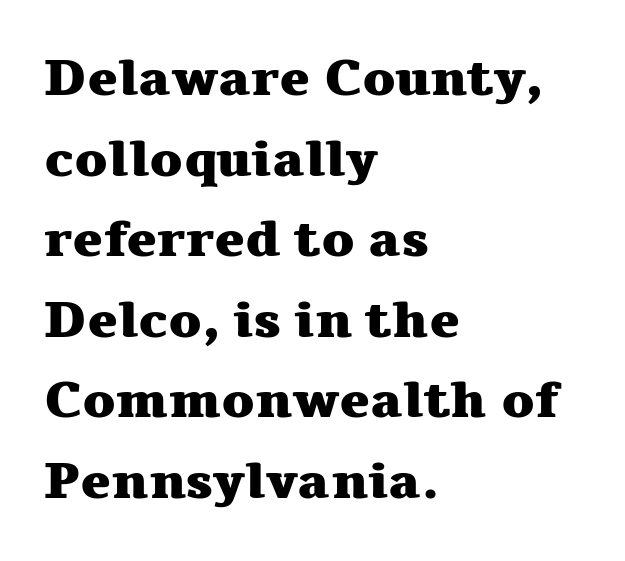
The image shows 51 px heavy, wide serif type, upright; set left-aligned, normal line spacing (1.58x), normal letter spacing, not underlined; medium stroke contrast and a medium x-height.
